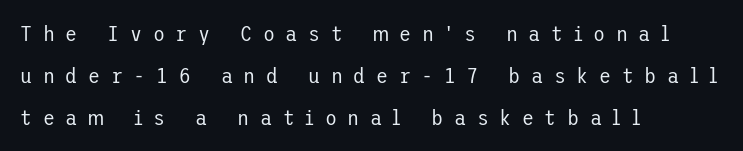
{"italic": "no", "bold": "no", "underline": "no", "align": "left", "line_spacing": "loose", "line_spacing_ratio": 1.91, "letter_spacing": "wide", "letter_spacing_em": 0.48, "glyph_px": 22}
